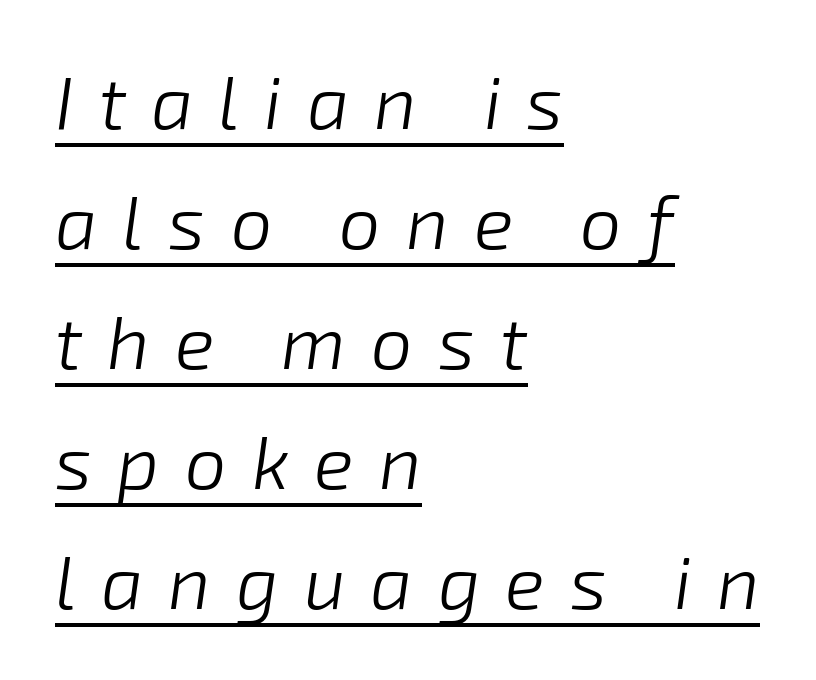
The image shows 74 px light type, italic (leaning right); set left-aligned, normal line spacing (1.62x), unusually wide letter spacing (+0.34 em), underlined; low stroke contrast and a medium x-height.
